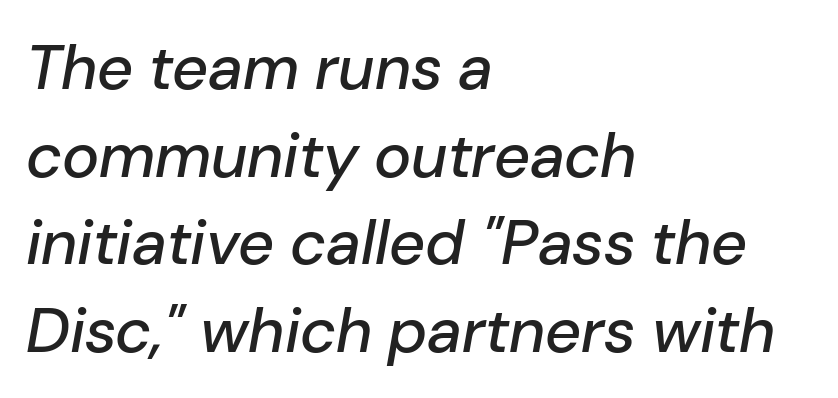
{"italic": "yes", "lean": "right", "slant_degrees": 10, "width": "normal", "stroke_contrast": "low", "x_height": "medium", "monospaced": "no", "underline": "no", "align": "left", "line_spacing": "normal", "line_spacing_ratio": 1.39, "letter_spacing": "normal", "letter_spacing_em": 0.0, "glyph_px": 63}
